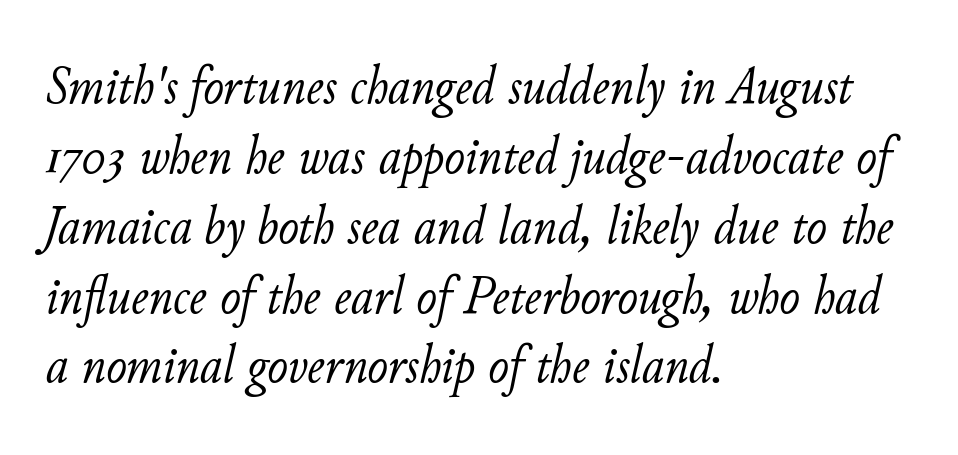
{"italic": "yes", "lean": "right", "slant_degrees": 11, "bold": "no", "weight": "light", "width": "normal", "stroke_contrast": "low", "x_height": "small", "monospaced": "no", "underline": "no", "align": "left", "line_spacing": "normal", "line_spacing_ratio": 1.27, "letter_spacing": "normal", "letter_spacing_em": 0.0, "glyph_px": 55}
